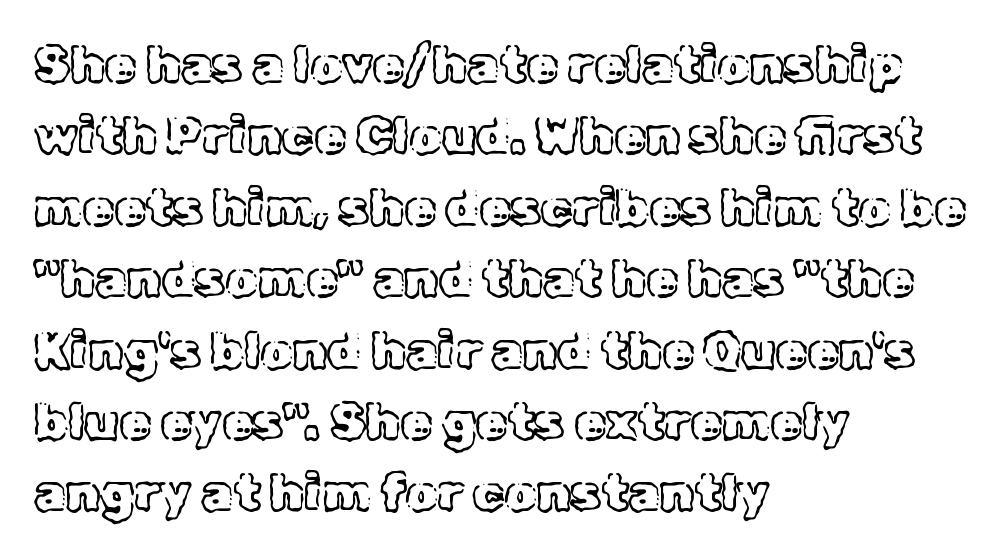
Q: Is the text italic (slanted)? A: No, it is upright.
Q: Is the text underlined? A: No.
Q: How is the paragraph aligned? A: Left-aligned.
Q: Is the spacing between letters normal or unusually wide? A: Normal.
Q: Is the spacing between lines tight, normal or loose? A: Normal.
Q: Width (condensed, normal, or wide)? A: Normal.
Q: x-height? A: Medium.
Q: Monospaced? A: No.
